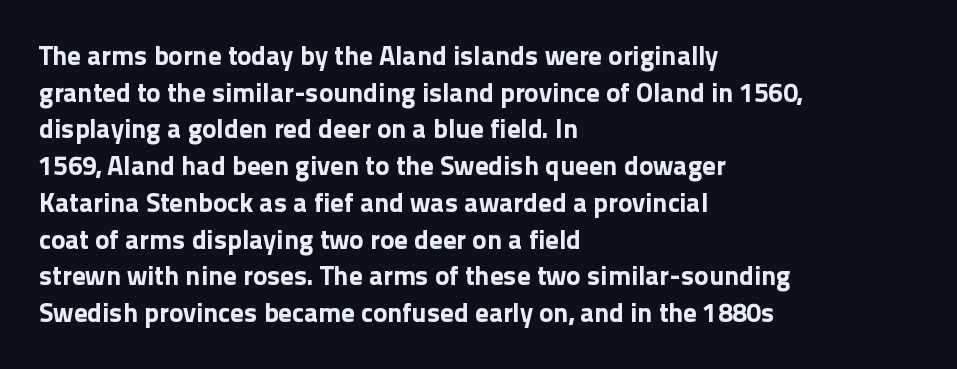
{"italic": "no", "bold": "yes", "underline": "no", "align": "left", "line_spacing": "normal", "line_spacing_ratio": 1.36, "letter_spacing": "normal", "letter_spacing_em": 0.0, "glyph_px": 27}
